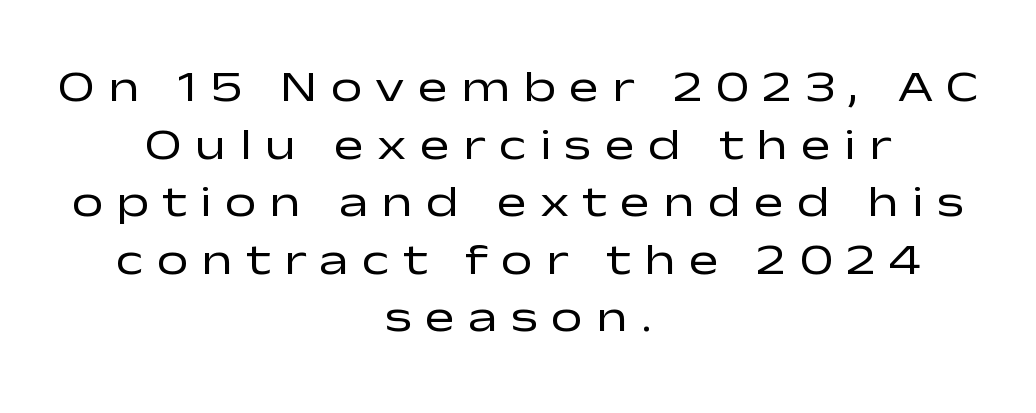
The image shows 45 px regular-weight, wide sans-serif type, upright; set centered, normal line spacing (1.28x), unusually wide letter spacing (+0.29 em), not underlined; low stroke contrast and a medium x-height.
